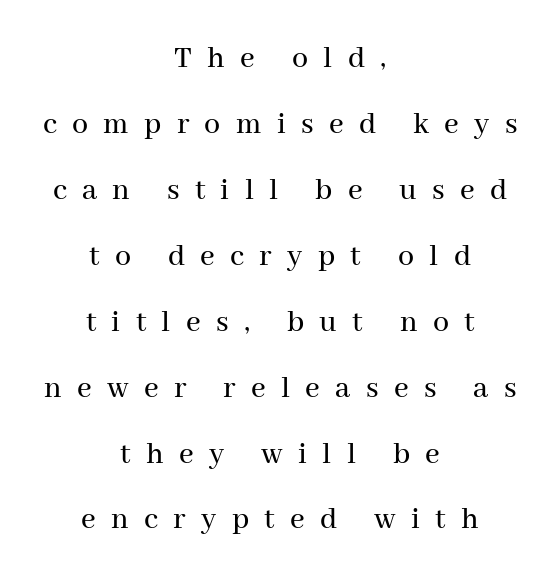
{"serif": "yes", "italic": "no", "width": "normal", "stroke_contrast": "medium", "x_height": "medium", "monospaced": "no", "underline": "no", "align": "center", "line_spacing": "loose", "line_spacing_ratio": 2.06, "letter_spacing": "wide", "letter_spacing_em": 0.48, "glyph_px": 32}
